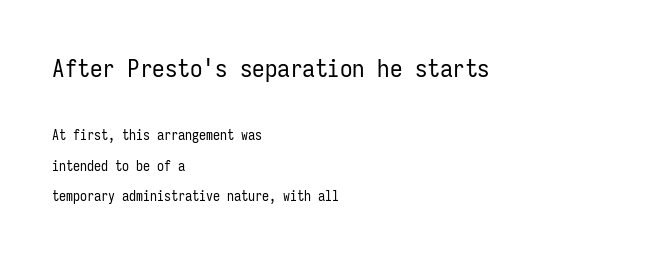
Q: Is the text bold? A: No.
Q: Is the text italic (slanted)? A: No, it is upright.
Q: Is the text underlined? A: No.
Q: How is the paragraph aligned? A: Left-aligned.
Q: Is the spacing between letters normal or unusually wide? A: Normal.
Q: Is the spacing between lines tight, normal or loose? A: Loose.
Q: Which block of text is set in a larger size, the first (top) or the second (bottom)? A: The first (top) one.
